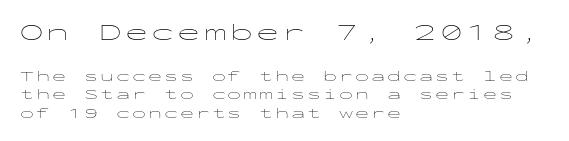
{"italic": "no", "bold": "no", "underline": "no", "align": "left", "line_spacing": "normal", "line_spacing_ratio": 1.3, "larger_block": "first", "size_ratio": 1.64, "glyph_px": 23}
